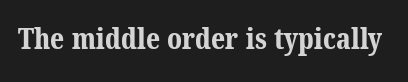
{"serif": "yes", "bold": "yes", "weight": "bold", "width": "normal", "stroke_contrast": "medium", "x_height": "medium", "monospaced": "no", "underline": "no", "letter_spacing": "normal", "letter_spacing_em": 0.0, "glyph_px": 29}
